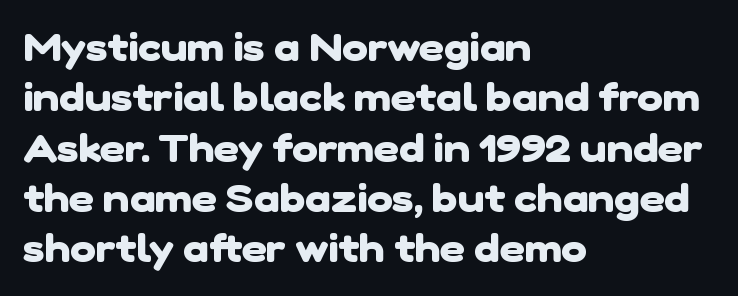
Q: Is the text bold? A: Yes.
Q: Is the typeface a serif or a sans-serif typeface? A: Sans-serif.
Q: Is the text underlined? A: No.
Q: How is the paragraph aligned? A: Left-aligned.
Q: Is the spacing between letters normal or unusually wide? A: Normal.
Q: Is the spacing between lines tight, normal or loose? A: Normal.
Q: Width (condensed, normal, or wide)? A: Normal.
Q: Stroke contrast? A: Low.
Q: x-height? A: Medium.
Q: Monospaced? A: No.
